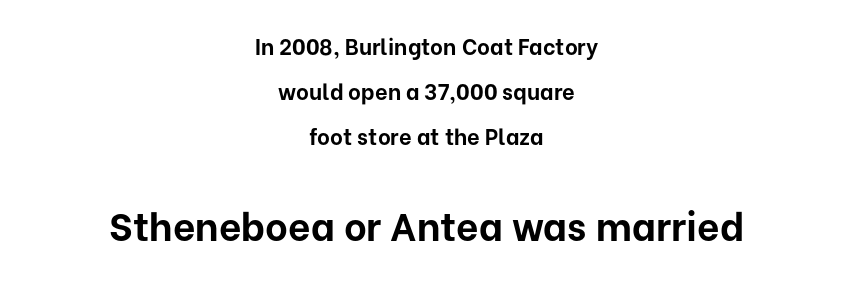
Notice the wide empty band between every row — that's loose leading. Visually, the bottom section dominates because its glyphs are scaled up. Does the type have serifs? No, each stem ends abruptly. Typeset on center — no edge is straight.
